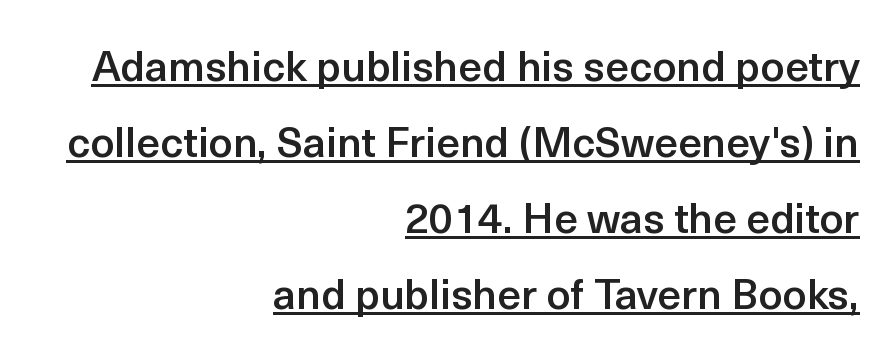
Q: Is the text bold? A: Semi-bold.
Q: Is the text italic (slanted)? A: No, it is upright.
Q: Is the typeface a serif or a sans-serif typeface? A: Sans-serif.
Q: Is the text underlined? A: Yes.
Q: How is the paragraph aligned? A: Right-aligned.
Q: Is the spacing between letters normal or unusually wide? A: Normal.
Q: Width (condensed, normal, or wide)? A: Normal.
Q: x-height? A: Medium.
Q: Monospaced? A: No.
